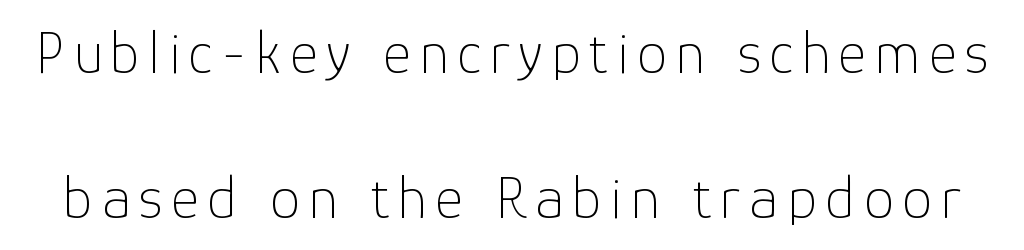
Q: Is the text bold? A: No.
Q: Is the text italic (slanted)? A: No, it is upright.
Q: Is the typeface a serif or a sans-serif typeface? A: Sans-serif.
Q: Is the text underlined? A: No.
Q: Is the spacing between lines tight, normal or loose? A: Loose.
Q: Width (condensed, normal, or wide)? A: Normal.
Q: Stroke contrast? A: Low.
Q: x-height? A: Medium.
Q: Monospaced? A: No.
